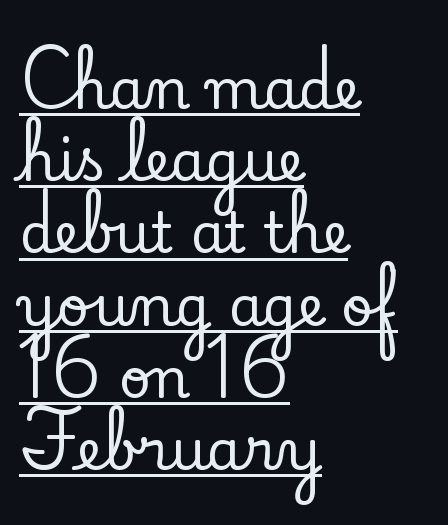
The image shows 56 px serif type, upright; set left-aligned, normal line spacing (1.29x), normal letter spacing, underlined; low stroke contrast and a small x-height.
